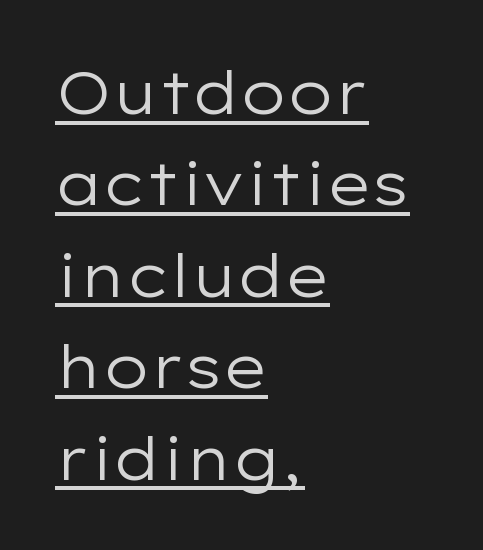
Q: Is the text bold? A: No.
Q: Is the text italic (slanted)? A: No, it is upright.
Q: Is the typeface a serif or a sans-serif typeface? A: Sans-serif.
Q: Is the text underlined? A: Yes.
Q: How is the paragraph aligned? A: Left-aligned.
Q: Is the spacing between letters normal or unusually wide? A: Normal.
Q: Is the spacing between lines tight, normal or loose? A: Normal.
Q: Width (condensed, normal, or wide)? A: Wide.
Q: Stroke contrast? A: Low.
Q: x-height? A: Medium.
Q: Monospaced? A: No.
